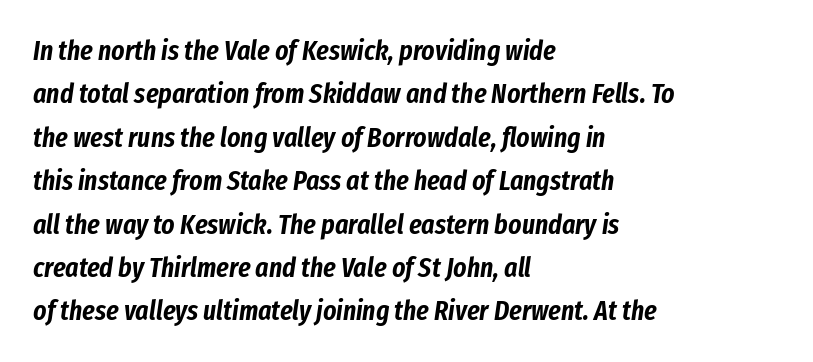
Q: Is the text italic (slanted)? A: Yes, it leans right by about 8 degrees.
Q: Is the text underlined? A: No.
Q: How is the paragraph aligned? A: Left-aligned.
Q: Is the spacing between letters normal or unusually wide? A: Normal.
Q: Is the spacing between lines tight, normal or loose? A: Normal.
Q: Width (condensed, normal, or wide)? A: Condensed.
Q: Stroke contrast? A: Low.
Q: x-height? A: Medium.
Q: Monospaced? A: No.
